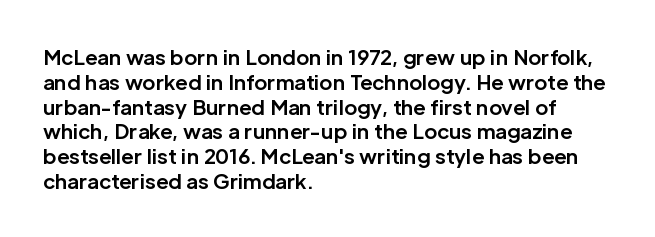
Line starts are locked; line ends wander. Tracking value appears to be zero — textbook default spacing. Style check: upright. Rule under the text: the space is simply empty. Heavy-handed strokes throughout: this text is bold.
